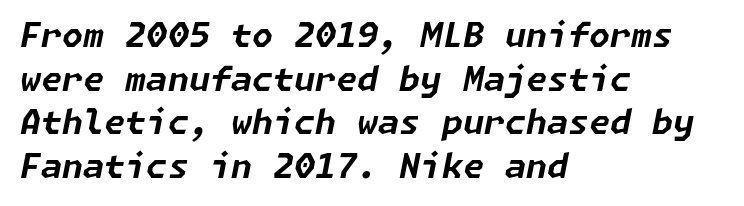
Q: Is the text bold? A: Yes.
Q: Is the text italic (slanted)? A: Yes, it leans right by about 11 degrees.
Q: Is the text underlined? A: No.
Q: How is the paragraph aligned? A: Left-aligned.
Q: Is the spacing between letters normal or unusually wide? A: Normal.
Q: Is the spacing between lines tight, normal or loose? A: Normal.
Q: Width (condensed, normal, or wide)? A: Normal.
Q: Stroke contrast? A: Low.
Q: x-height? A: Medium.
